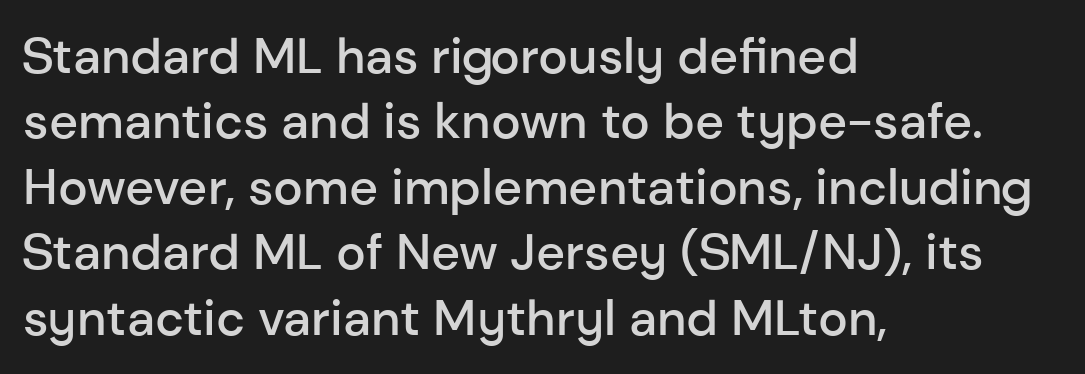
The image shows 50 px semibold sans-serif type, upright; set left-aligned, normal line spacing (1.31x), normal letter spacing, not underlined; low stroke contrast and a medium x-height.
